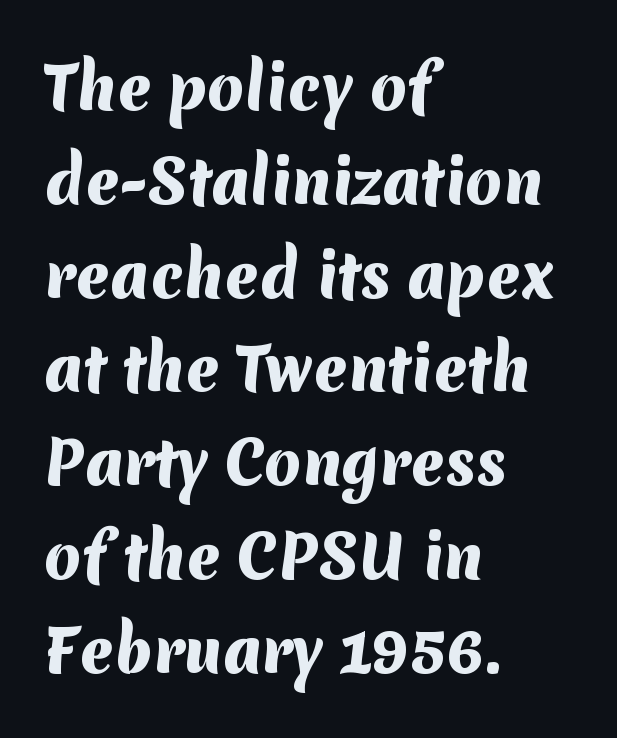
{"serif": "no", "bold": "yes", "weight": "heavy", "width": "normal", "stroke_contrast": "medium", "x_height": "medium", "monospaced": "no", "underline": "no", "align": "left", "line_spacing": "normal", "line_spacing_ratio": 1.59, "letter_spacing": "normal", "letter_spacing_em": 0.0, "glyph_px": 59}
